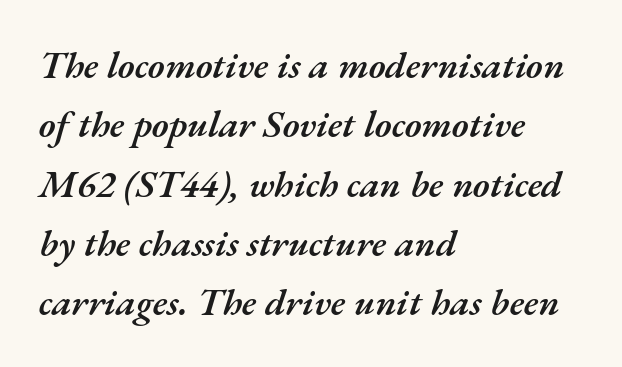
Q: Is the text bold? A: Semi-bold.
Q: Is the text italic (slanted)? A: Yes, it leans right by about 17 degrees.
Q: Is the text underlined? A: No.
Q: How is the paragraph aligned? A: Left-aligned.
Q: Is the spacing between letters normal or unusually wide? A: Normal.
Q: Is the spacing between lines tight, normal or loose? A: Normal.
Q: Width (condensed, normal, or wide)? A: Normal.
Q: Stroke contrast? A: Medium.
Q: x-height? A: Small.
Q: Monospaced? A: No.
